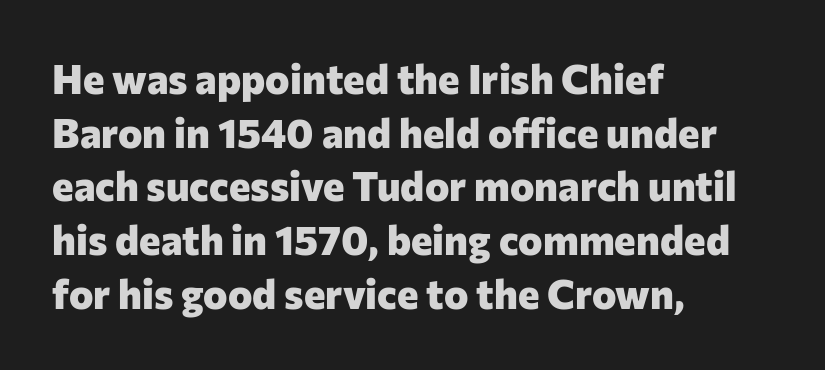
Q: Is the text bold? A: Yes.
Q: Is the text italic (slanted)? A: No, it is upright.
Q: Is the typeface a serif or a sans-serif typeface? A: Sans-serif.
Q: Is the text underlined? A: No.
Q: How is the paragraph aligned? A: Left-aligned.
Q: Is the spacing between letters normal or unusually wide? A: Normal.
Q: Is the spacing between lines tight, normal or loose? A: Normal.
Q: Width (condensed, normal, or wide)? A: Normal.
Q: Stroke contrast? A: Low.
Q: x-height? A: Medium.
Q: Monospaced? A: No.
